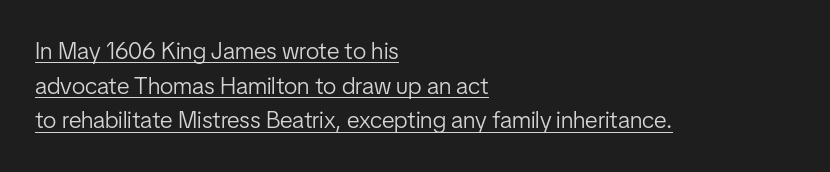
The image shows 24 px text type, upright; set left-aligned, normal line spacing (1.44x), normal letter spacing, underlined.
